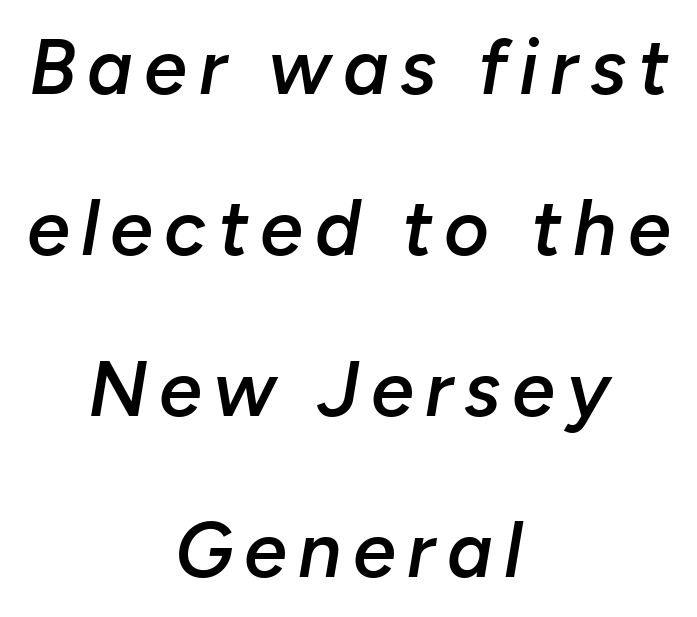
Q: Is the text bold? A: Semi-bold.
Q: Is the text italic (slanted)? A: Yes, it leans right by about 10 degrees.
Q: Is the text underlined? A: No.
Q: How is the paragraph aligned? A: Centered.
Q: Is the spacing between lines tight, normal or loose? A: Loose.
Q: Width (condensed, normal, or wide)? A: Normal.
Q: Stroke contrast? A: Low.
Q: x-height? A: Medium.
Q: Monospaced? A: No.
